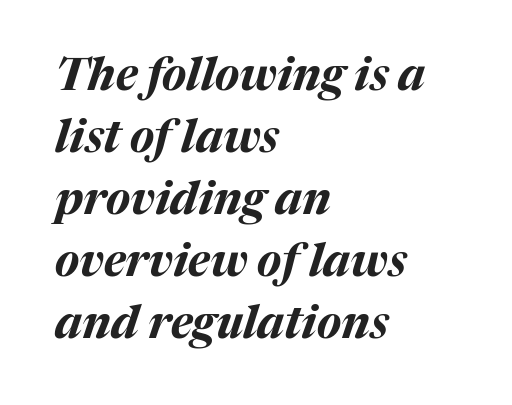
Q: Is the text bold? A: Yes.
Q: Is the text italic (slanted)? A: Yes, it leans right by about 17 degrees.
Q: Is the text underlined? A: No.
Q: How is the paragraph aligned? A: Left-aligned.
Q: Is the spacing between letters normal or unusually wide? A: Normal.
Q: Is the spacing between lines tight, normal or loose? A: Normal.
Q: Width (condensed, normal, or wide)? A: Normal.
Q: Stroke contrast? A: Medium.
Q: x-height? A: Medium.
Q: Monospaced? A: No.
